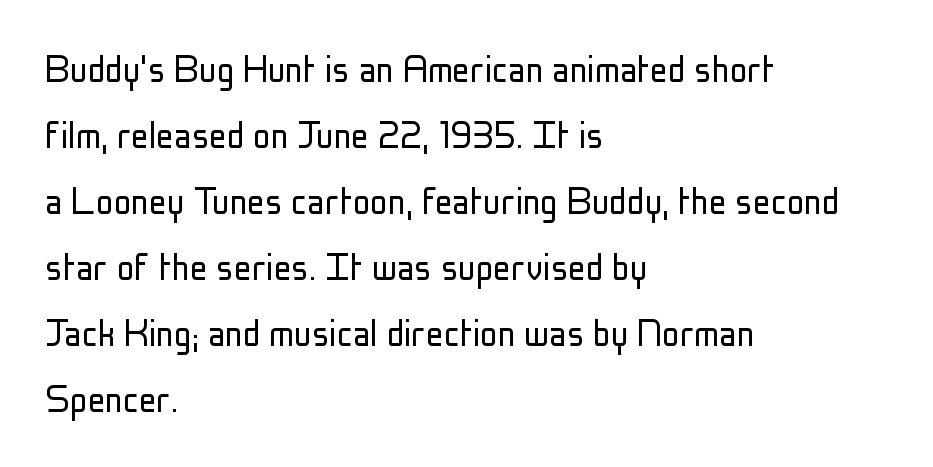
The image shows 44 px light, condensed sans-serif type, upright; set left-aligned, normal line spacing (1.5x), normal letter spacing, not underlined; low stroke contrast and a medium x-height.
